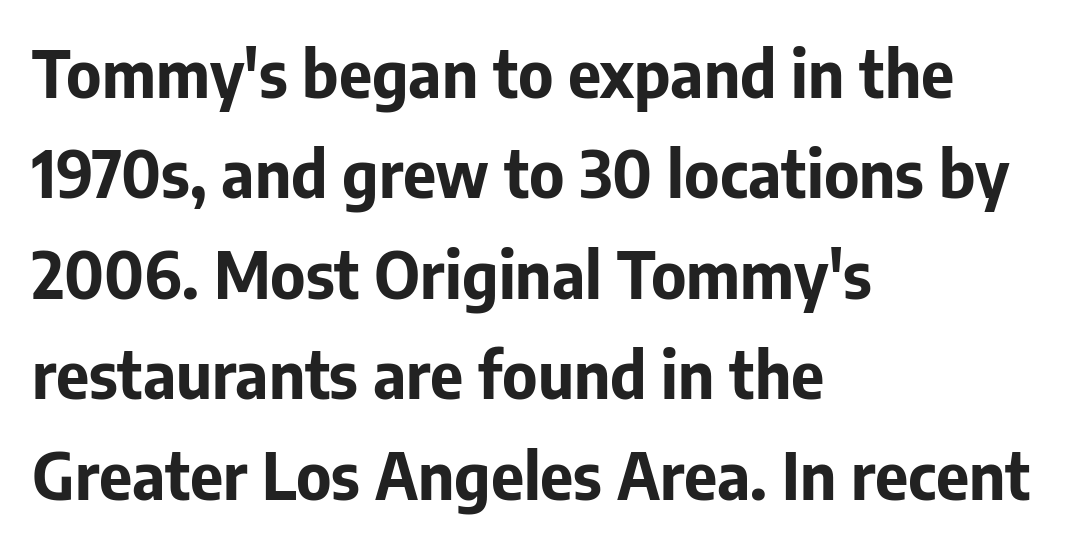
The image shows 64 px bold sans-serif type, upright; set left-aligned, normal line spacing (1.57x), normal letter spacing, not underlined; low stroke contrast and a medium x-height.
